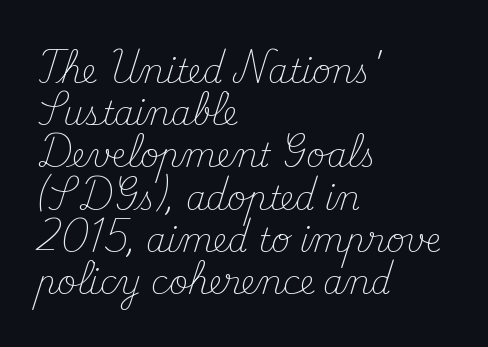
The passage shown is not bold in any degree. What's the leading like? Ordinary, nothing unusual. The gap between lines stays unmarked. The face used here is proportionally spaced, like ordinary book or web type.
